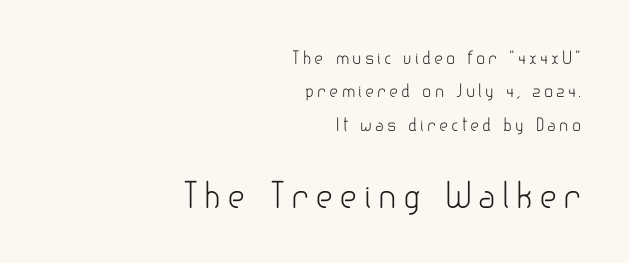
The image shows 34 px light sans-serif type, upright; set right-aligned, loose line spacing (1.97x), not underlined; the second (bottom) block is 2.0x larger; low stroke contrast and a small x-height.
